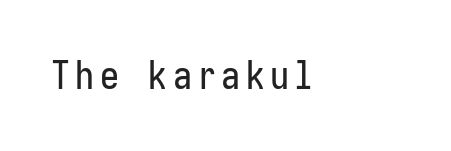
Q: Is the text italic (slanted)? A: No, it is upright.
Q: Is the typeface a serif or a sans-serif typeface? A: Sans-serif.
Q: Is the text underlined? A: No.
Q: Width (condensed, normal, or wide)? A: Condensed.
Q: Stroke contrast? A: Low.
Q: x-height? A: Medium.
